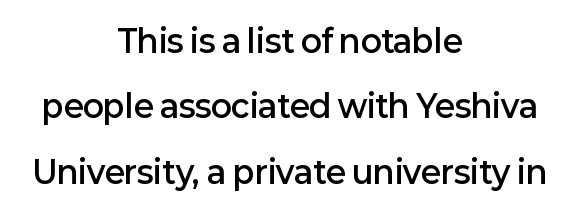
Typographically, this falls in the sans-serif category. The leading is generous, giving the passage an open texture. Does the weight exceed regular? Yes, but only to semibold. Character widths vary here, with narrow letters taking less room than wide ones.
